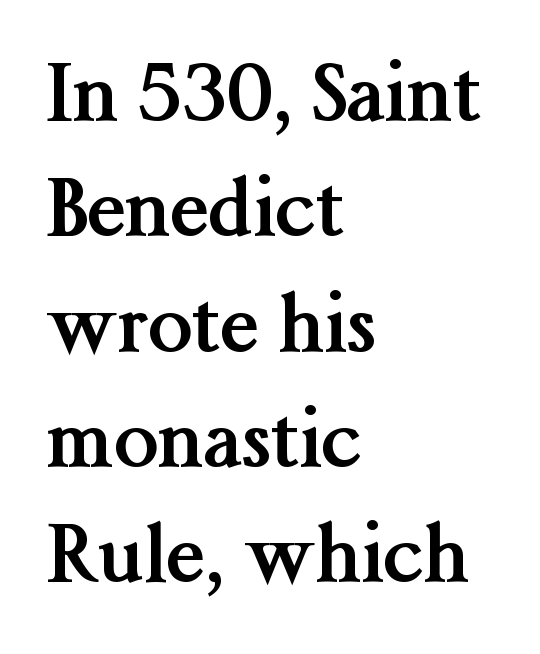
The image shows 79 px semibold serif type, upright; set left-aligned, normal line spacing (1.46x), normal letter spacing, not underlined; medium stroke contrast and a medium x-height.
